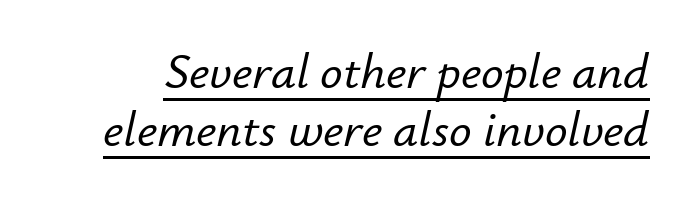
Q: Is the text italic (slanted)? A: Yes, it leans right by about 12 degrees.
Q: Is the text underlined? A: Yes.
Q: Is the spacing between letters normal or unusually wide? A: Normal.
Q: Width (condensed, normal, or wide)? A: Normal.
Q: Stroke contrast? A: Low.
Q: x-height? A: Small.
Q: Monospaced? A: No.
